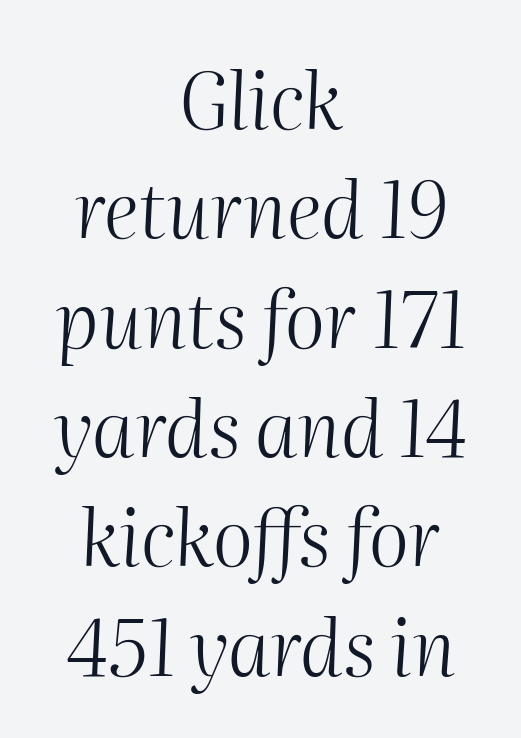
Type without underlining. Reading down the column, the eye jumps a familiar distance to each next line. Each word holds together tightly as a unit, with standard inter-letter gaps. Is the block centered? Yes — each line is placed symmetrically about the middle. The face looks like a standard text weight, possibly lighter.
